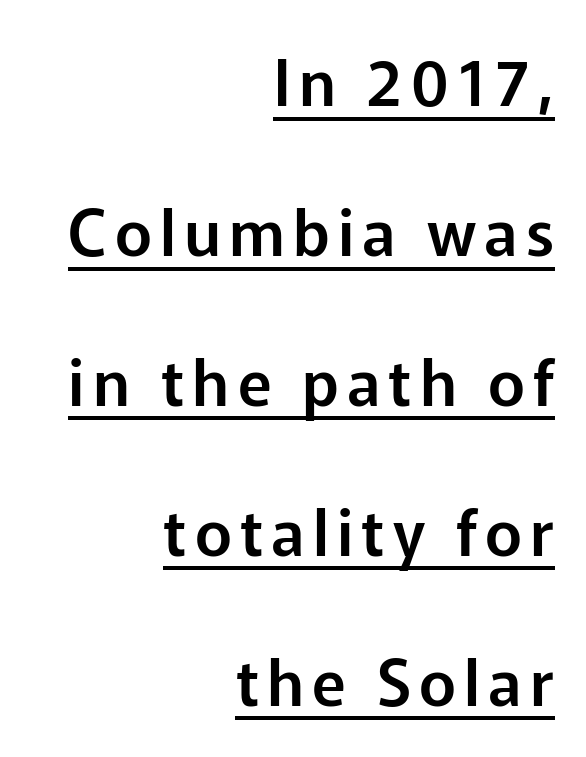
Vertical spacing — loose. Is the block centered? No — it sits flush against the right margin. Nope, not italic — everything's standing straight. The letters advance in unequal steps, a hallmark of proportional type.
